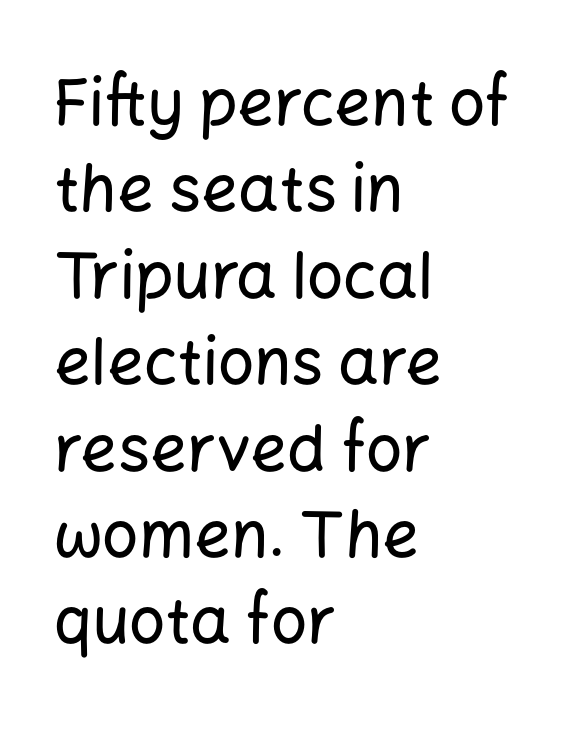
Line starts are locked; line ends wander. Unlike italic type, these characters show no tilt at all. You could not count columns in this text — the font is proportionally spaced. This rendering employs a face without finishing strokes, i.e., a sans-serif. Type without underlining. Interline gaps are of average width in this sample.
